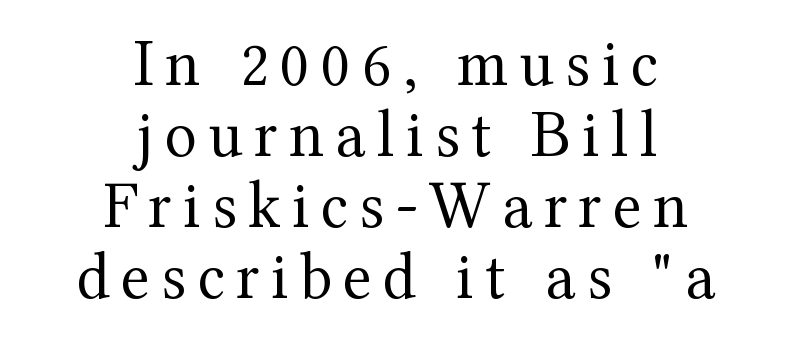
The image shows 67 px regular-weight serif type, upright; set centered, tight line spacing (1.06x), not underlined; medium stroke contrast and a medium x-height.
